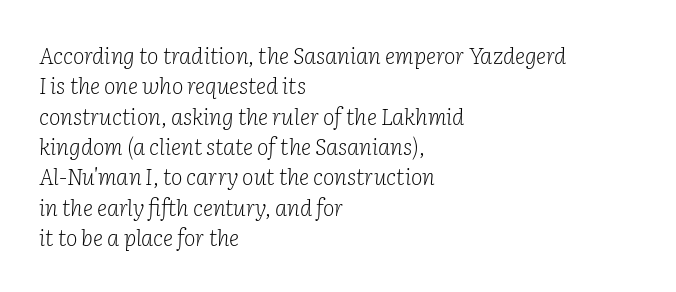
Stems and bowls with no extra thickness — not bold. Tall strokes in this sample are angled rather than plumb. The strip under each line holds only bare page. Caption: standard tracking, unaltered. A normal amount of white space separates one row of letters from the next.
